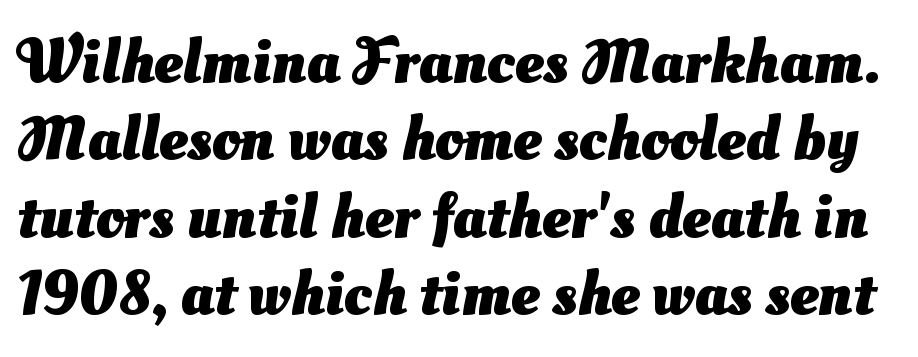
Clear beneath every line of the passage. Classification — sans serif. Each letter keeps its own natural width here, so spacing adapts to shape. As a designer I'd log this as weight 700, bold. Is the letter spacing exaggerated? No — it looks like the ordinary default.
